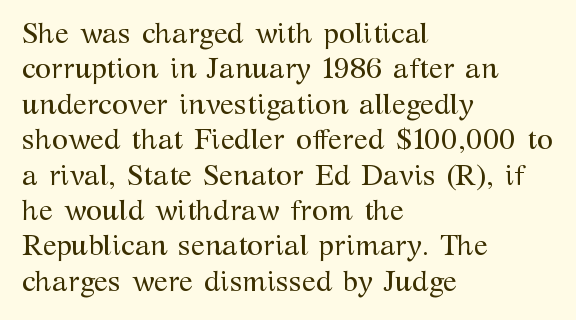
Decoration check: the copy has no underline. The gaps between neighbouring characters are ordinary and unremarkable. The weight would be labelled regular, book, light, or lighter still. If you drew a line through each stem, it would be perfectly vertical. The rendering anchors every line to the left-hand side. You could not count columns in this text — the font is proportionally spaced.
